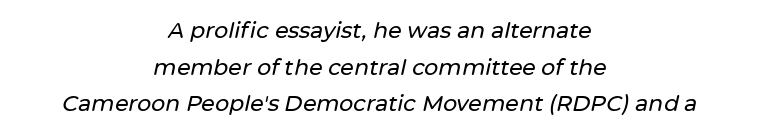
Q: Is the text italic (slanted)? A: Yes, it leans right by about 12 degrees.
Q: Is the text underlined? A: No.
Q: How is the paragraph aligned? A: Centered.
Q: Is the spacing between letters normal or unusually wide? A: Normal.
Q: Is the spacing between lines tight, normal or loose? A: Normal.
